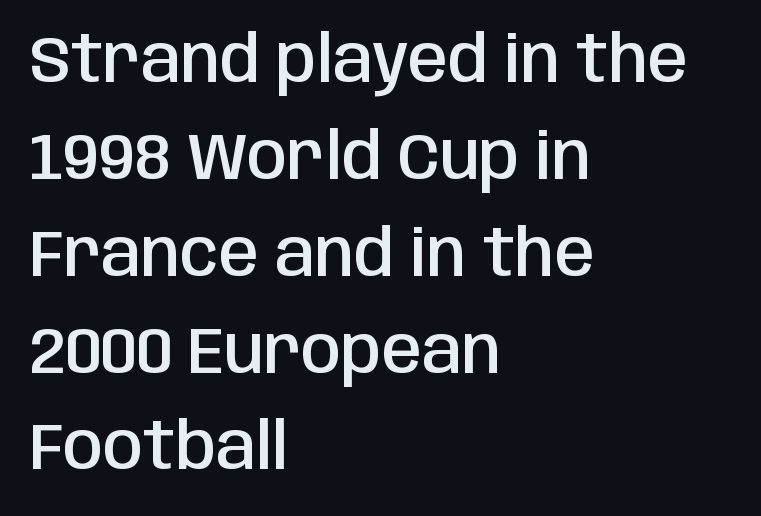
Q: Is the text bold? A: Semi-bold.
Q: Is the text italic (slanted)? A: No, it is upright.
Q: Is the typeface a serif or a sans-serif typeface? A: Sans-serif.
Q: Is the text underlined? A: No.
Q: How is the paragraph aligned? A: Left-aligned.
Q: Is the spacing between letters normal or unusually wide? A: Normal.
Q: Is the spacing between lines tight, normal or loose? A: Normal.
Q: Width (condensed, normal, or wide)? A: Condensed.
Q: Stroke contrast? A: Low.
Q: x-height? A: Large.
Q: Monospaced? A: No.
